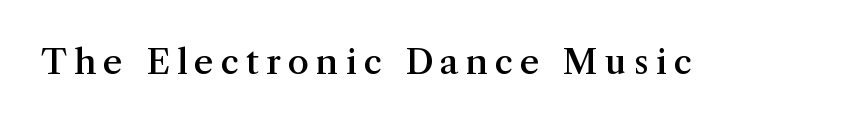
Q: Is the text bold? A: Semi-bold.
Q: Is the text italic (slanted)? A: No, it is upright.
Q: Is the typeface a serif or a sans-serif typeface? A: Serif.
Q: Is the text underlined? A: No.
Q: Is the spacing between letters normal or unusually wide? A: Unusually wide.
Q: Width (condensed, normal, or wide)? A: Normal.
Q: Stroke contrast? A: Medium.
Q: x-height? A: Medium.
Q: Monospaced? A: No.
